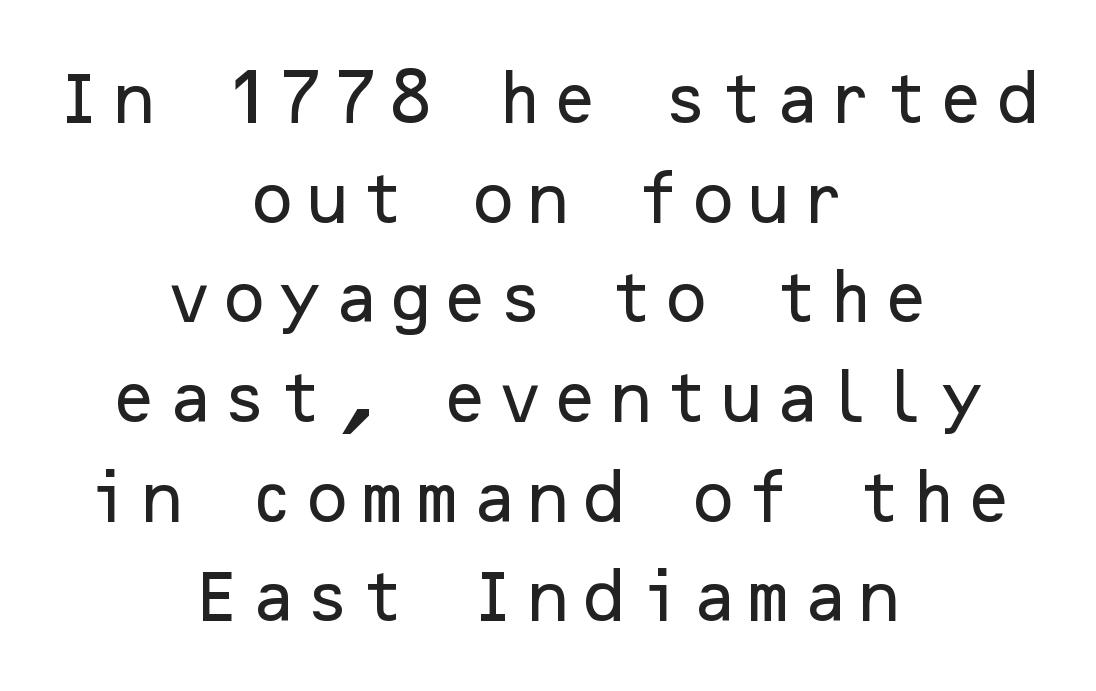
Each letter's strokes conclude bluntly, with no projecting serifs. The rendering positions every line midway between the sides. Just letters on the line, the space beneath them empty. Vertical strokes here are truly vertical.
